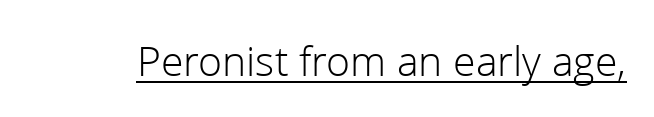
The image shows 44 px light sans-serif type, upright; set normal letter spacing, underlined; low stroke contrast and a medium x-height.
